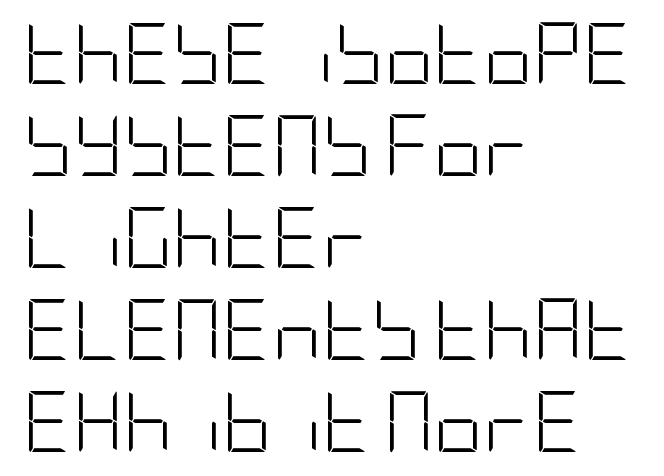
Type style note: lacks serifs. Every row of glyphs begins at an identical x-position on the left. One glance says typical: line gaps are just what's usual. Do the letters lean? They stand straight. The cut favours lightness, reaching ordinary text weight at its darkest.
